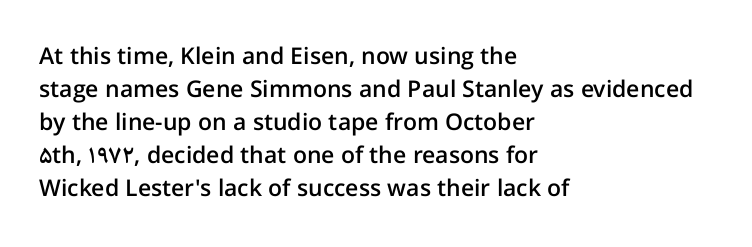
Q: Is the text bold? A: Semi-bold.
Q: Is the text italic (slanted)? A: No, it is upright.
Q: Is the text underlined? A: No.
Q: How is the paragraph aligned? A: Left-aligned.
Q: Is the spacing between letters normal or unusually wide? A: Normal.
Q: Is the spacing between lines tight, normal or loose? A: Normal.
